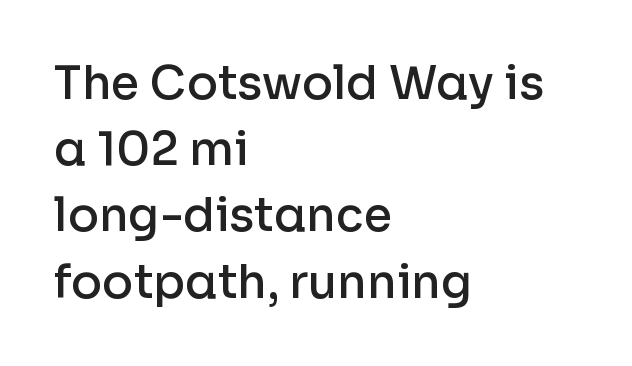
These lines are composed in type without serifs. Rule under the text: the space is simply empty. Does the lettering tilt? It doesn't — this is upright. Short and long lines alike share a common starting point at left. The line texture is even and compact thanks to regular tracking.
